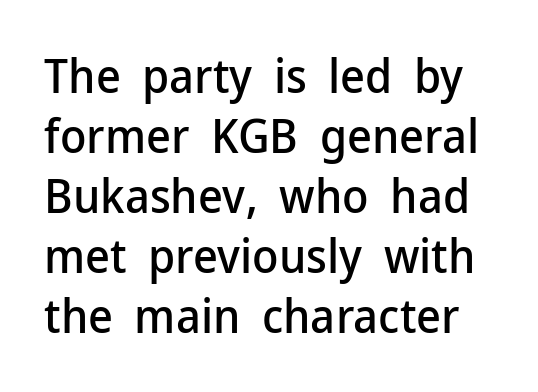
The letters advance in unequal steps, a hallmark of proportional type. Default kerning and tracking; the words read as compact shapes. A typesetter would mark this as roman, not italic. The rendering uses a moderate line-height, typical for paragraphs. The baseline area is clear. Type style note: lacks serifs.
